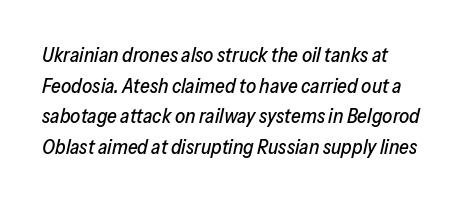
The letters are slanted; this is an italic face. Just letters on the line, the space beneath them empty. This rendering leaves character spacing at its baseline value. Each new line begins a customary step beneath the previous one.
